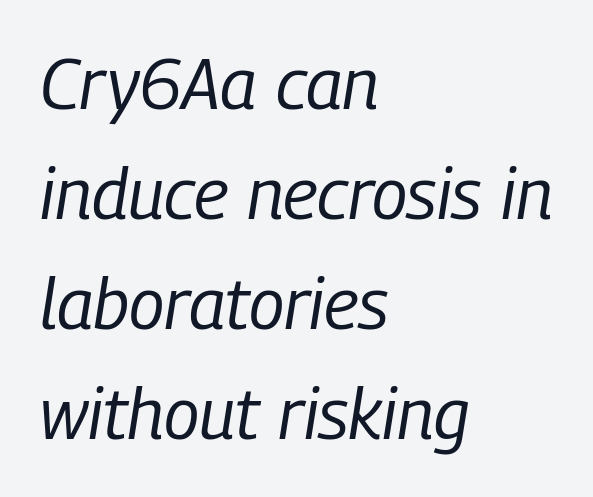
The image shows 71 px regular-weight, condensed type, italic (leaning right); set left-aligned, normal line spacing (1.55x), normal letter spacing, not underlined; low stroke contrast and a medium x-height.
